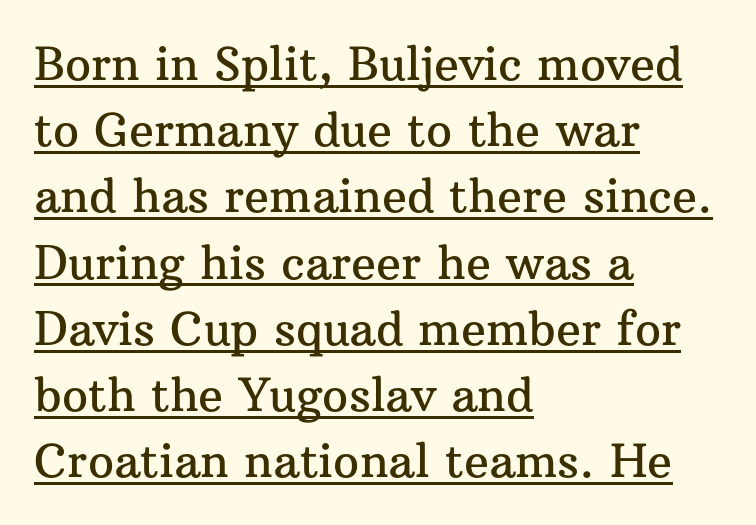
{"serif": "yes", "italic": "no", "width": "normal", "stroke_contrast": "medium", "x_height": "medium", "monospaced": "no", "underline": "yes", "align": "left", "line_spacing": "normal", "line_spacing_ratio": 1.44, "letter_spacing": "normal", "letter_spacing_em": 0.0, "glyph_px": 46}
